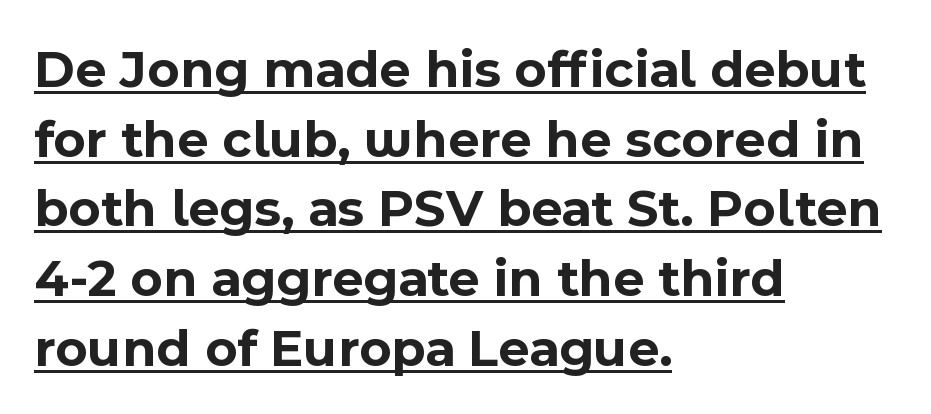
{"serif": "no", "italic": "no", "bold": "yes", "weight": "bold", "width": "normal", "x_height": "medium", "monospaced": "no", "underline": "yes", "align": "left", "line_spacing": "normal", "line_spacing_ratio": 1.29, "letter_spacing": "normal", "letter_spacing_em": 0.0, "glyph_px": 54}
